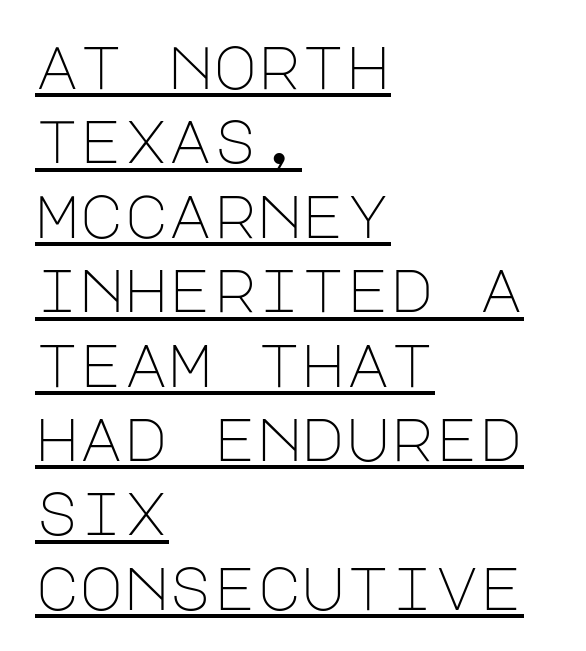
Q: Is the text bold? A: No.
Q: Is the text italic (slanted)? A: No, it is upright.
Q: Is the typeface a serif or a sans-serif typeface? A: Sans-serif.
Q: Is the text underlined? A: Yes.
Q: How is the paragraph aligned? A: Left-aligned.
Q: Is the spacing between letters normal or unusually wide? A: Normal.
Q: Width (condensed, normal, or wide)? A: Normal.
Q: Stroke contrast? A: Low.
Q: x-height? A: Large.
